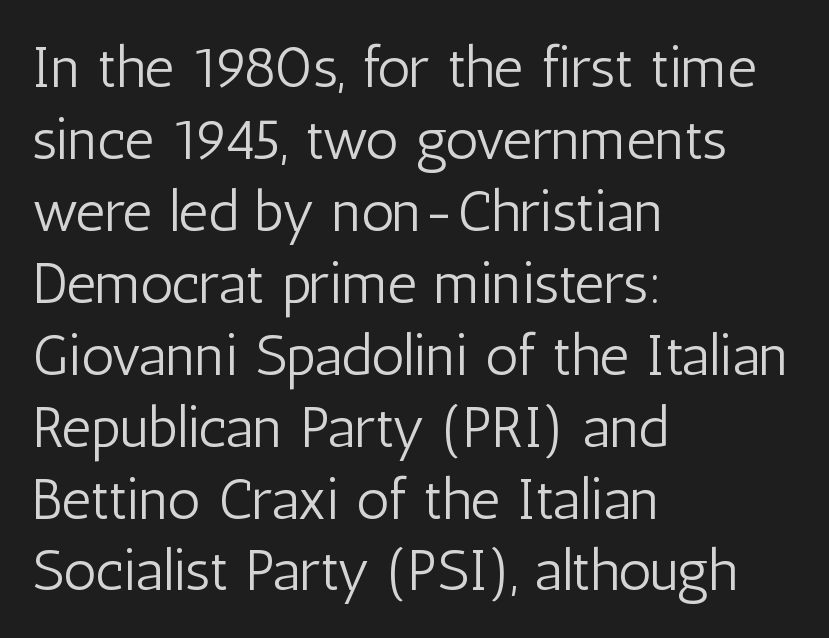
The image shows 58 px light, condensed sans-serif type, upright; set left-aligned, line spacing 1.24x, normal letter spacing, not underlined; low stroke contrast and a medium x-height.
